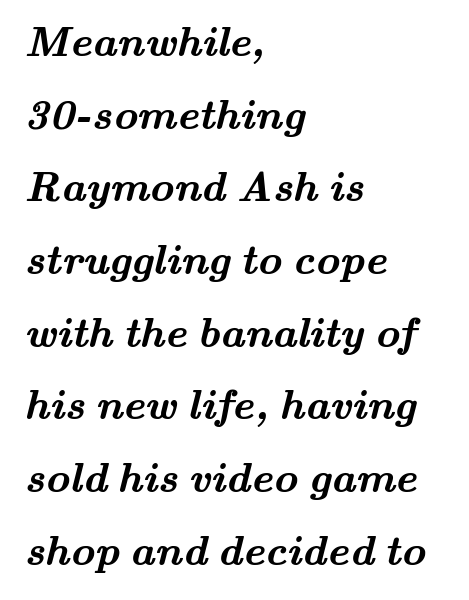
{"serif": "yes", "bold": "yes", "weight": "semibold", "width": "wide", "stroke_contrast": "medium", "x_height": "small", "monospaced": "no", "underline": "no", "align": "left", "line_spacing_ratio": 1.73, "letter_spacing": "normal", "letter_spacing_em": 0.0, "glyph_px": 42}
